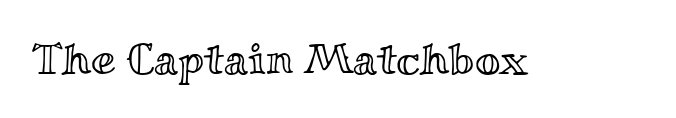
Check the space under the baseline: it is left empty. Compared with typical body copy, the letter spacing here is the same. Is this a fixed-width face? No — the glyphs have proportional, varying widths. Designer's note — italics off, roman on.
